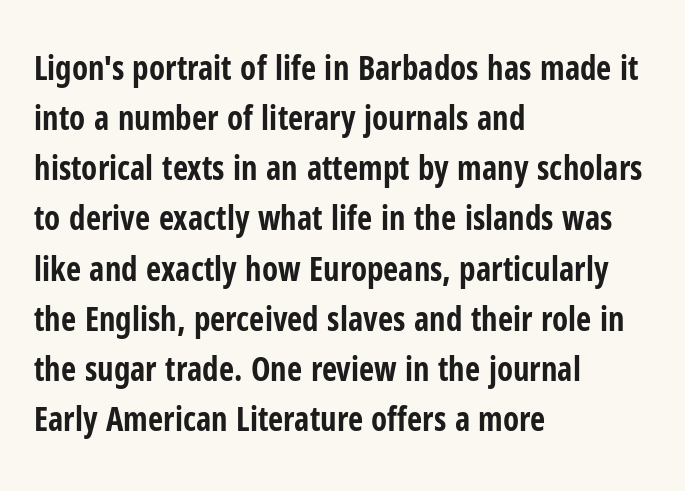
The image shows 33 px bold, condensed sans-serif type, upright; set left-aligned, normal line spacing (1.52x), normal letter spacing, not underlined; low stroke contrast and a medium x-height.
